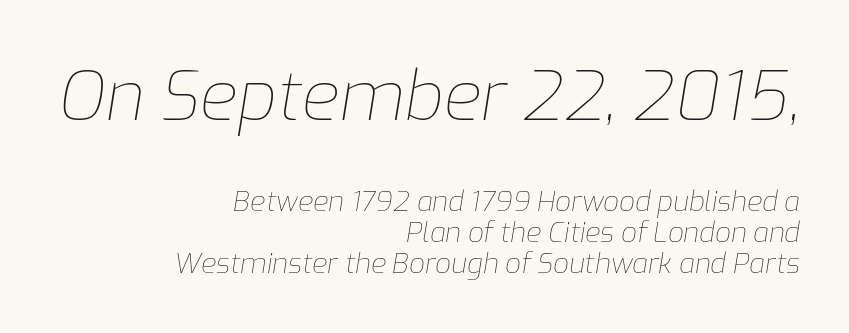
{"italic": "yes", "lean": "right", "slant_degrees": 9, "bold": "no", "weight": "thin", "width": "normal", "stroke_contrast": "low", "x_height": "medium", "monospaced": "no", "underline": "no", "align": "right", "line_spacing": "tight", "line_spacing_ratio": 1.11, "letter_spacing": "normal", "letter_spacing_em": 0.0, "larger_block": "first", "size_ratio": 2.46, "glyph_px": 69}
